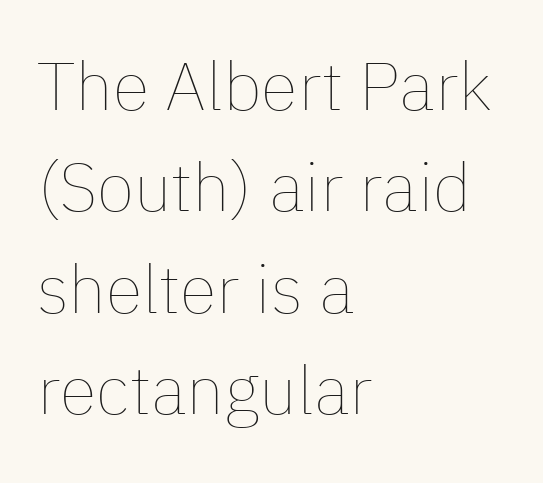
Q: Is the text bold? A: No.
Q: Is the text italic (slanted)? A: No, it is upright.
Q: Is the text underlined? A: No.
Q: How is the paragraph aligned? A: Left-aligned.
Q: Is the spacing between letters normal or unusually wide? A: Normal.
Q: Is the spacing between lines tight, normal or loose? A: Normal.
Q: Width (condensed, normal, or wide)? A: Normal.
Q: Stroke contrast? A: Low.
Q: x-height? A: Medium.
Q: Monospaced? A: No.
